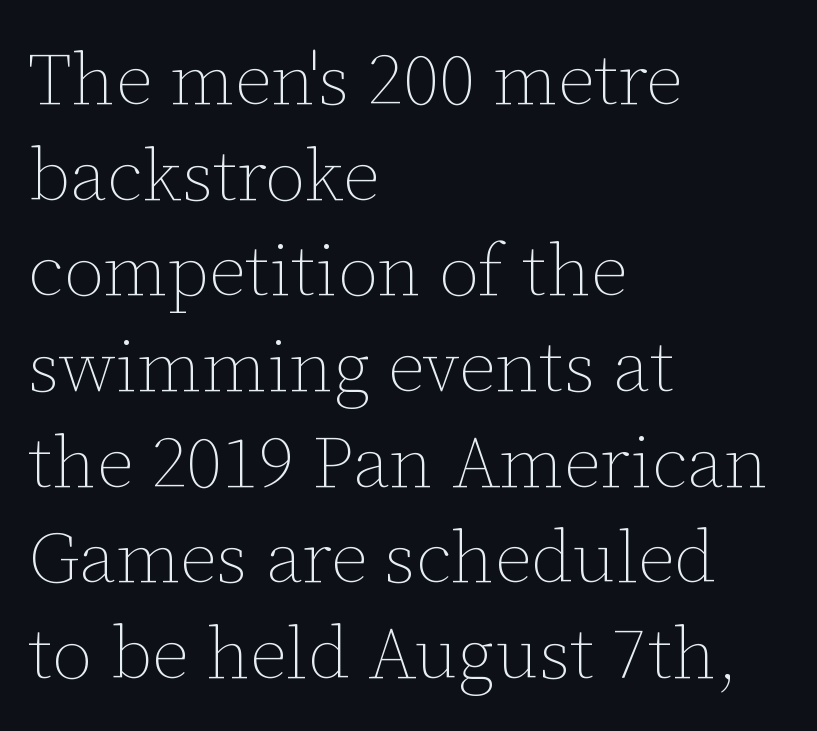
{"italic": "no", "bold": "no", "weight": "thin", "width": "normal", "stroke_contrast": "low", "x_height": "medium", "monospaced": "no", "underline": "no", "align": "left", "line_spacing": "normal", "line_spacing_ratio": 1.31, "letter_spacing": "normal", "letter_spacing_em": 0.0, "glyph_px": 73}
